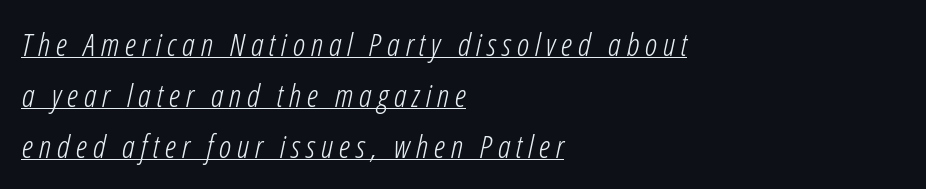
Italic? Definitely — the glyphs are oblique. Notice how a bar underscores the lettering throughout. Typeset ragged right — the left edge is the straight one. Summary of weight: not heavy and not bold.
